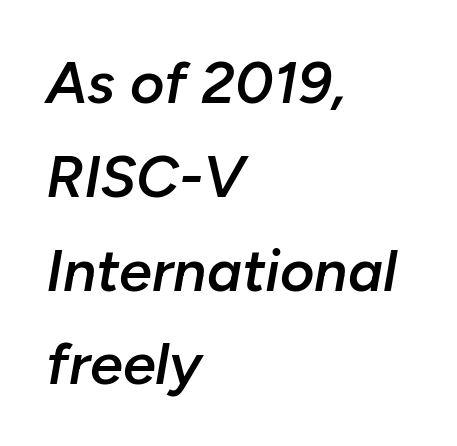
The image shows 59 px semibold type, italic (leaning right); set left-aligned, normal line spacing (1.59x), normal letter spacing, not underlined; low stroke contrast and a medium x-height.
